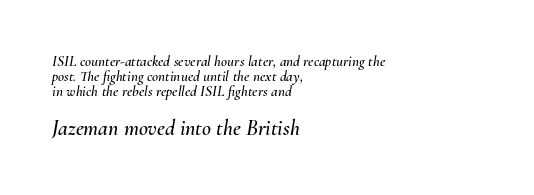
Q: Is the text italic (slanted)? A: Yes, it leans right by about 10 degrees.
Q: Is the text underlined? A: No.
Q: How is the paragraph aligned? A: Left-aligned.
Q: Is the spacing between letters normal or unusually wide? A: Normal.
Q: Is the spacing between lines tight, normal or loose? A: Tight.
Q: Which block of text is set in a larger size, the first (top) or the second (bottom)? A: The second (bottom) one.
